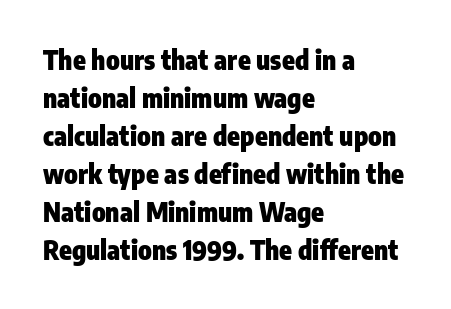
{"italic": "no", "bold": "yes", "underline": "no", "align": "left", "line_spacing": "normal", "line_spacing_ratio": 1.46, "letter_spacing": "normal", "letter_spacing_em": 0.0, "glyph_px": 26}
